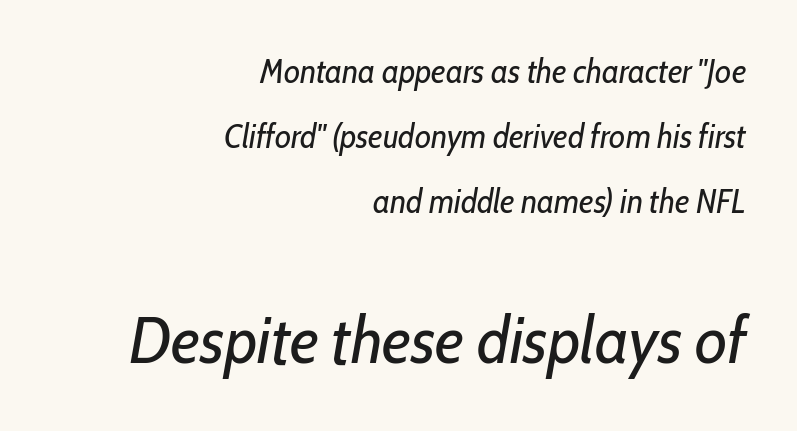
The image shows 66 px regular-weight, condensed type, italic (leaning right); set right-aligned, loose line spacing (1.97x), normal letter spacing, not underlined; the second (bottom) block is 2.0x larger; low stroke contrast and a medium x-height.
